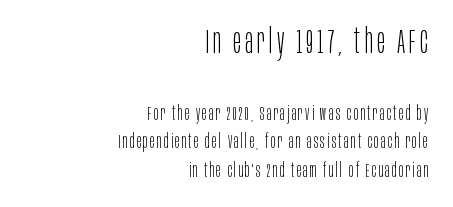
Q: Is the text bold? A: No.
Q: Is the text italic (slanted)? A: No, it is upright.
Q: Is the typeface a serif or a sans-serif typeface? A: Sans-serif.
Q: Is the text underlined? A: No.
Q: How is the paragraph aligned? A: Right-aligned.
Q: Is the spacing between lines tight, normal or loose? A: Normal.
Q: Which block of text is set in a larger size, the first (top) or the second (bottom)? A: The first (top) one.
Q: Width (condensed, normal, or wide)? A: Condensed.
Q: Stroke contrast? A: Low.
Q: x-height? A: Large.
Q: Monospaced? A: No.
